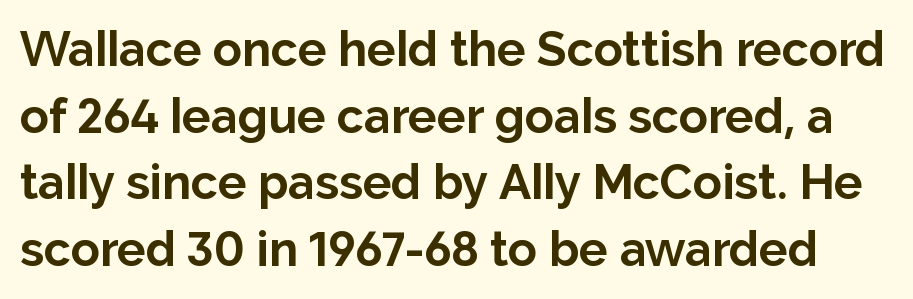
{"serif": "no", "italic": "no", "bold": "yes", "weight": "bold", "width": "normal", "stroke_contrast": "low", "x_height": "medium", "monospaced": "no", "underline": "no", "line_spacing": "normal", "line_spacing_ratio": 1.39, "letter_spacing": "normal", "letter_spacing_em": 0.0, "glyph_px": 48}
